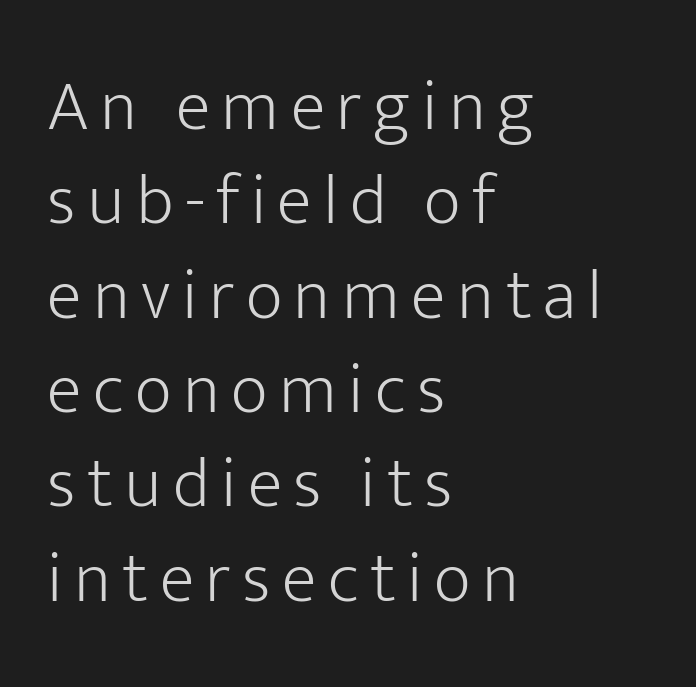
Proportional: the letters do not fall into vertical columns. Check where the strokes stop: nothing finishes them off — pure sans. Whoever set this chose a conventional vertical rhythm. No chunkiness to these letters — they're not bold. The lettering holds an erect, upright posture throughout.
